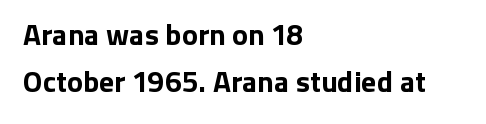
Q: Is the text bold? A: Yes.
Q: Is the text italic (slanted)? A: No, it is upright.
Q: Is the typeface a serif or a sans-serif typeface? A: Sans-serif.
Q: Is the text underlined? A: No.
Q: How is the paragraph aligned? A: Left-aligned.
Q: Is the spacing between letters normal or unusually wide? A: Normal.
Q: Is the spacing between lines tight, normal or loose? A: Normal.
Q: Width (condensed, normal, or wide)? A: Normal.
Q: Stroke contrast? A: Low.
Q: x-height? A: Medium.
Q: Monospaced? A: No.
